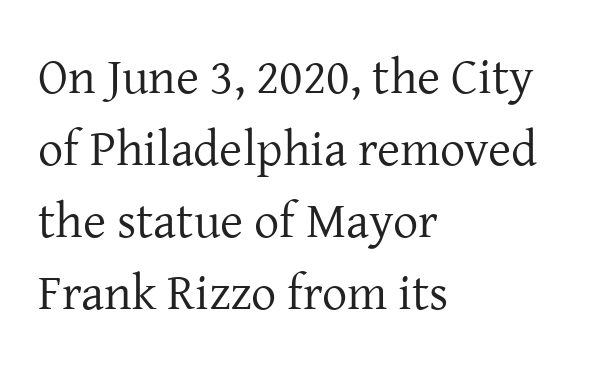
{"serif": "yes", "italic": "no", "bold": "no", "weight": "regular", "width": "normal", "stroke_contrast": "low", "x_height": "medium", "monospaced": "no", "underline": "no", "align": "left", "line_spacing": "normal", "line_spacing_ratio": 1.44, "letter_spacing": "normal", "letter_spacing_em": 0.0, "glyph_px": 50}
